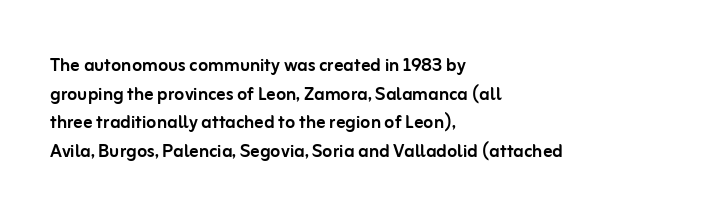
Each line starts at the same left margin while the right side varies. This sample uses plain, unmodified letter spacing. Only glyphs here, with clear space below each row. The letters stand upright; this is a roman face.
